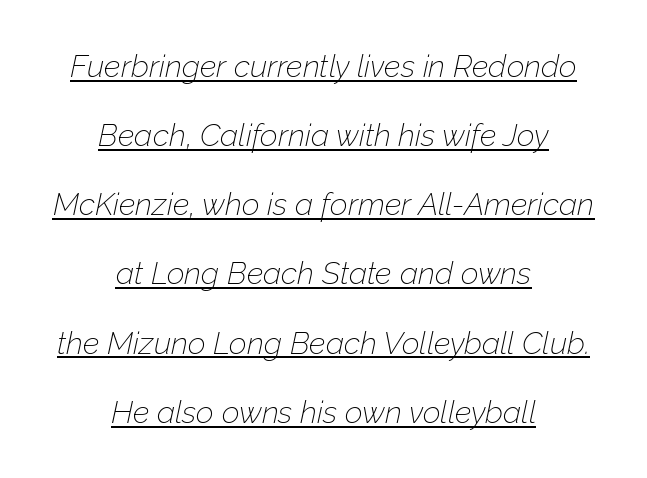
{"italic": "yes", "lean": "right", "slant_degrees": 12, "bold": "no", "weight": "thin", "width": "normal", "stroke_contrast": "low", "x_height": "medium", "monospaced": "no", "underline": "yes", "align": "center", "line_spacing": "loose", "line_spacing_ratio": 2.23, "letter_spacing": "normal", "letter_spacing_em": 0.0, "glyph_px": 31}
